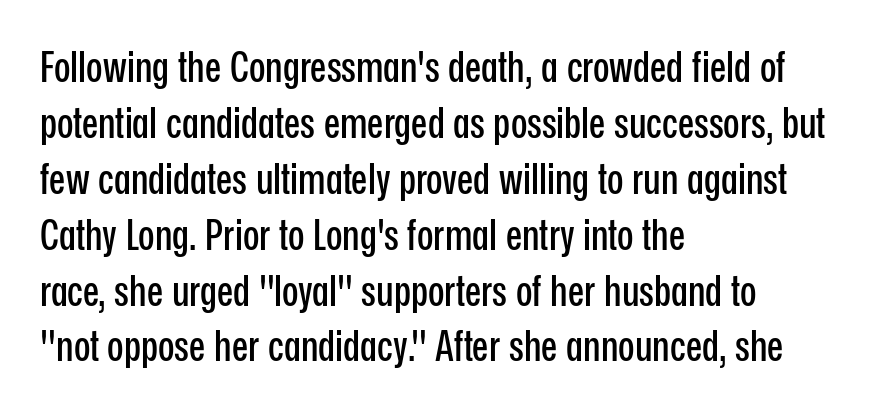
Q: Is the text italic (slanted)? A: No, it is upright.
Q: Is the typeface a serif or a sans-serif typeface? A: Sans-serif.
Q: Is the text underlined? A: No.
Q: How is the paragraph aligned? A: Left-aligned.
Q: Is the spacing between letters normal or unusually wide? A: Normal.
Q: Is the spacing between lines tight, normal or loose? A: Normal.
Q: Width (condensed, normal, or wide)? A: Condensed.
Q: Stroke contrast? A: Low.
Q: x-height? A: Medium.
Q: Monospaced? A: No.
